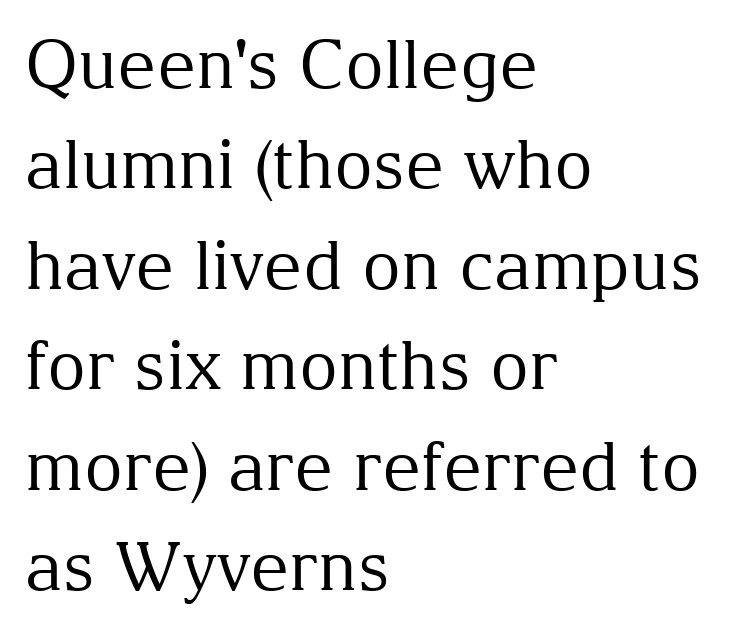
Q: Is the text bold? A: No.
Q: Is the text italic (slanted)? A: No, it is upright.
Q: Is the typeface a serif or a sans-serif typeface? A: Serif.
Q: Is the text underlined? A: No.
Q: How is the paragraph aligned? A: Left-aligned.
Q: Is the spacing between letters normal or unusually wide? A: Normal.
Q: Is the spacing between lines tight, normal or loose? A: Normal.
Q: Width (condensed, normal, or wide)? A: Normal.
Q: Stroke contrast? A: Medium.
Q: x-height? A: Medium.
Q: Monospaced? A: No.
